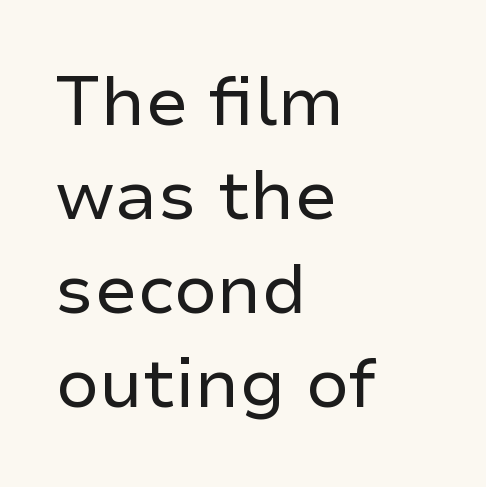
The image shows 69 px regular-weight sans-serif type, upright; set left-aligned, normal line spacing (1.36x), normal letter spacing, not underlined; low stroke contrast and a medium x-height.
